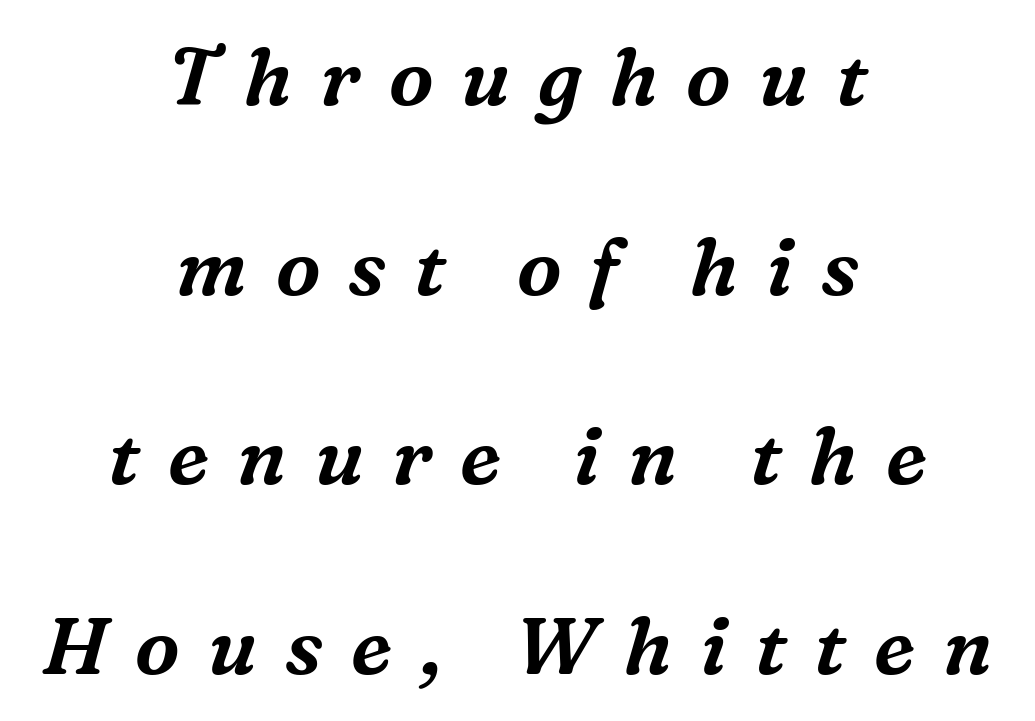
The image shows 80 px serif type, italic (leaning right); set centered, loose line spacing (2.37x), unusually wide letter spacing (+0.35 em), not underlined; medium stroke contrast and a medium x-height.
